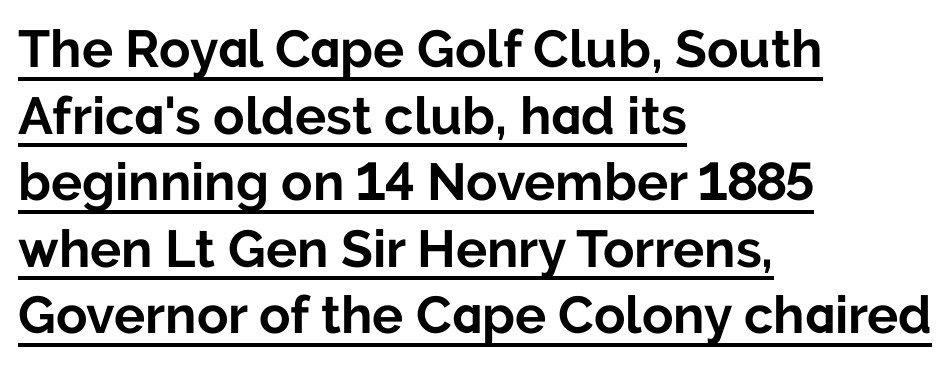
Unlike a traditional serif, this face leaves its strokes unadorned. Strokes here are thick enough to call this a true bold. The string is rendered with underlining switched on. Each new line begins a customary step beneath the previous one. The letters advance in unequal steps, a hallmark of proportional type.
